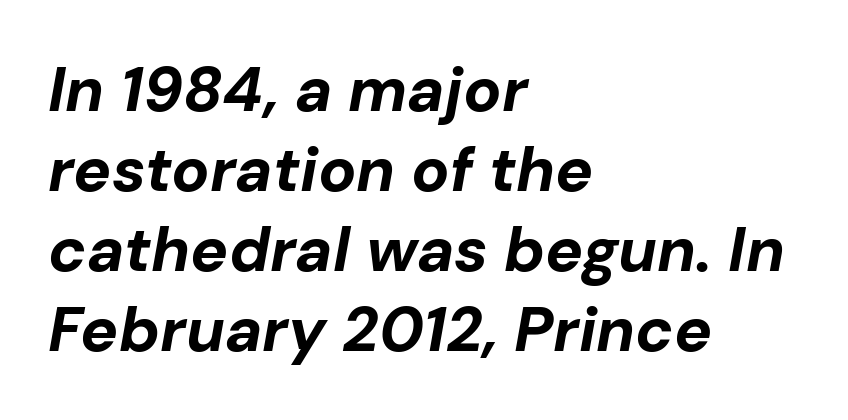
{"italic": "yes", "lean": "right", "slant_degrees": 10, "bold": "yes", "weight": "bold", "width": "normal", "stroke_contrast": "low", "x_height": "medium", "monospaced": "no", "underline": "no", "align": "left", "line_spacing": "normal", "line_spacing_ratio": 1.27, "letter_spacing": "normal", "letter_spacing_em": 0.0, "glyph_px": 63}
